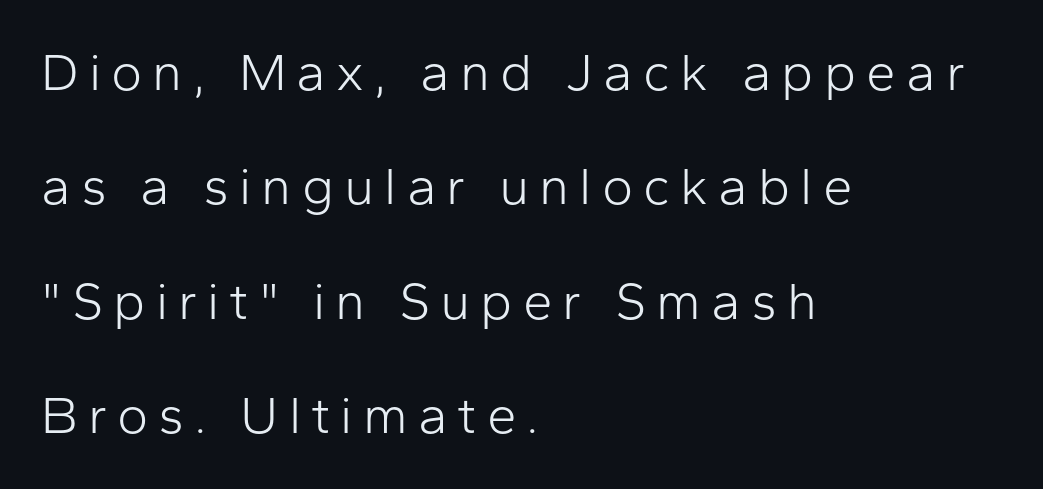
The image shows 53 px light sans-serif type, upright; set left-aligned, loose line spacing (2.16x), not underlined; low stroke contrast and a medium x-height.
